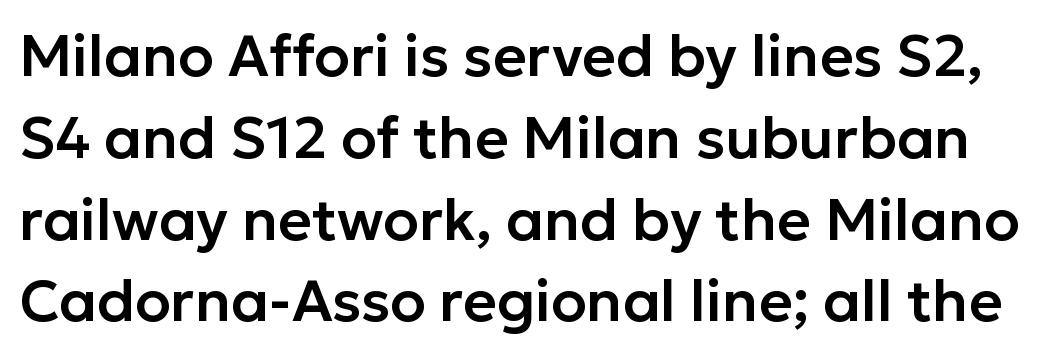
Font category for this specimen: sans-serif. A typesetter would call this zero additional tracking. Style check: upright. Proportional: the letters do not fall into vertical columns. Interline gaps are of average width in this sample.
